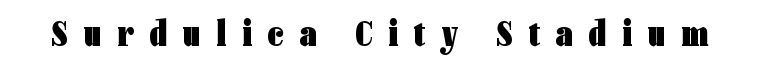
The image shows 37 px heavy, condensed sans-serif type, upright; set unusually wide letter spacing (+0.43 em), not underlined; low stroke contrast and a medium x-height.
